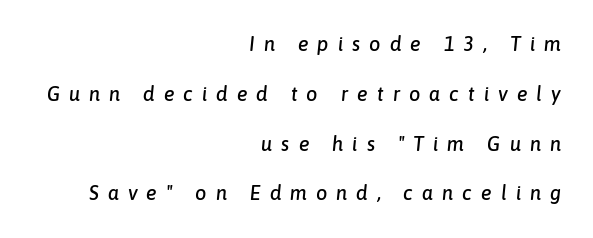
{"italic": "yes", "lean": "right", "slant_degrees": 6, "underline": "no", "align": "right", "line_spacing": "loose", "line_spacing_ratio": 2.49, "letter_spacing": "wide", "letter_spacing_em": 0.45, "glyph_px": 20}
